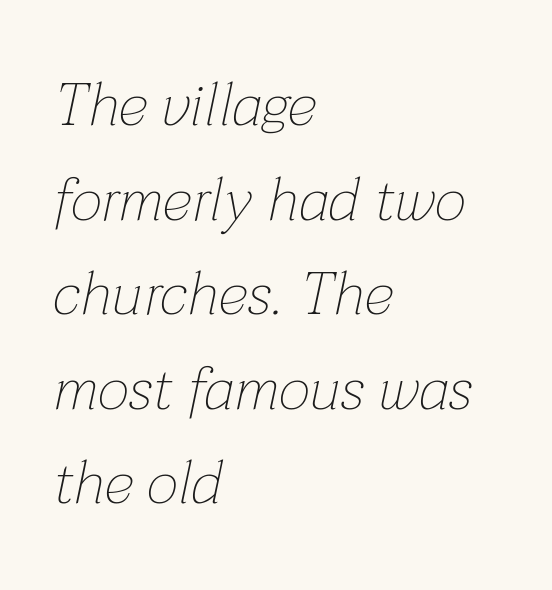
A typesetter would call this zero additional tracking. If you measured baseline to baseline, you'd find a middling distance. Plain, unruled lines of type. One-word summary of the alignment: left. The text carries the slant typical of an italic or oblique font. Is this a heavy cut? Hardly; it is regular or lighter.
